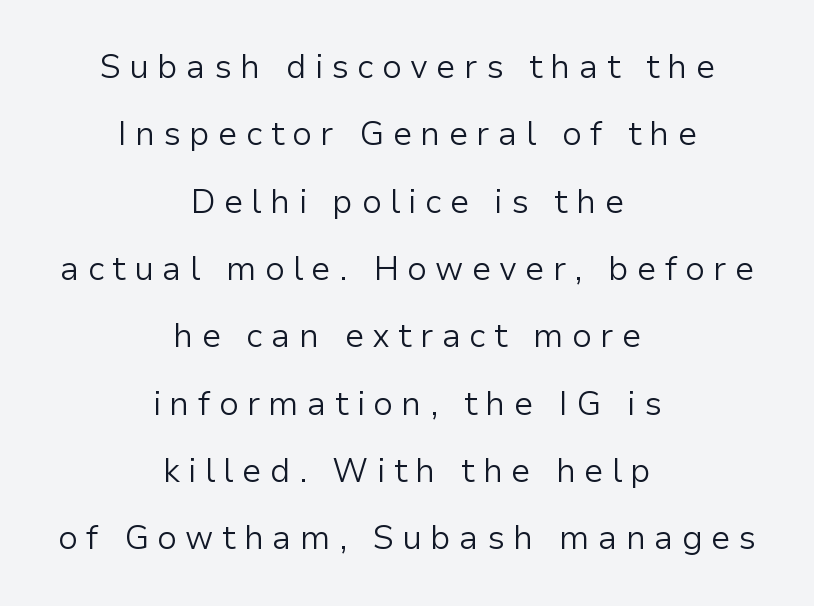
Q: Is the text bold? A: No.
Q: Is the text italic (slanted)? A: No, it is upright.
Q: Is the typeface a serif or a sans-serif typeface? A: Sans-serif.
Q: Is the text underlined? A: No.
Q: How is the paragraph aligned? A: Centered.
Q: Is the spacing between letters normal or unusually wide? A: Unusually wide.
Q: Is the spacing between lines tight, normal or loose? A: Loose.
Q: Width (condensed, normal, or wide)? A: Normal.
Q: Stroke contrast? A: Low.
Q: x-height? A: Medium.
Q: Monospaced? A: No.
